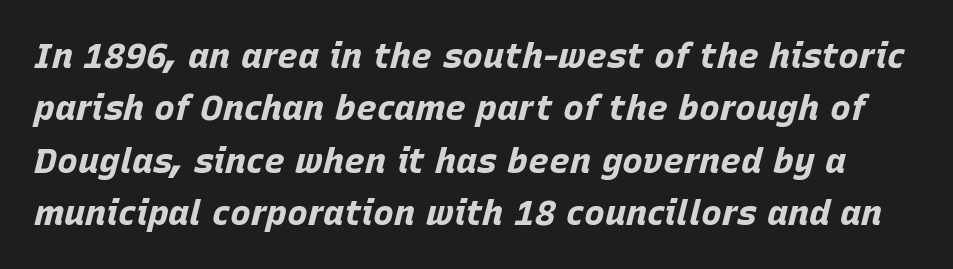
Default kerning and tracking; the words read as compact shapes. The rendering applies a slant to the glyphs. Leading: standard. Only glyphs here, with clear space below each row. Note the varied advance widths — an 'i' is clearly narrower than an 'm'.
